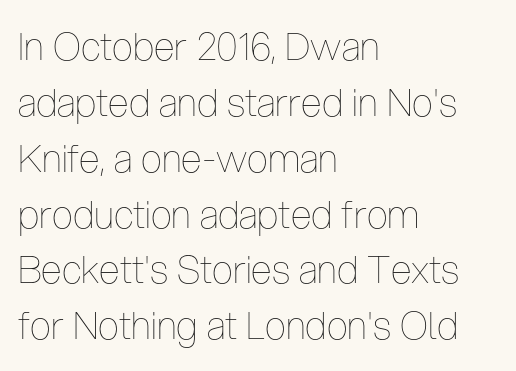
The image shows 38 px thin, condensed type, upright; set left-aligned, normal line spacing (1.47x), normal letter spacing, not underlined; low stroke contrast and a medium x-height.
